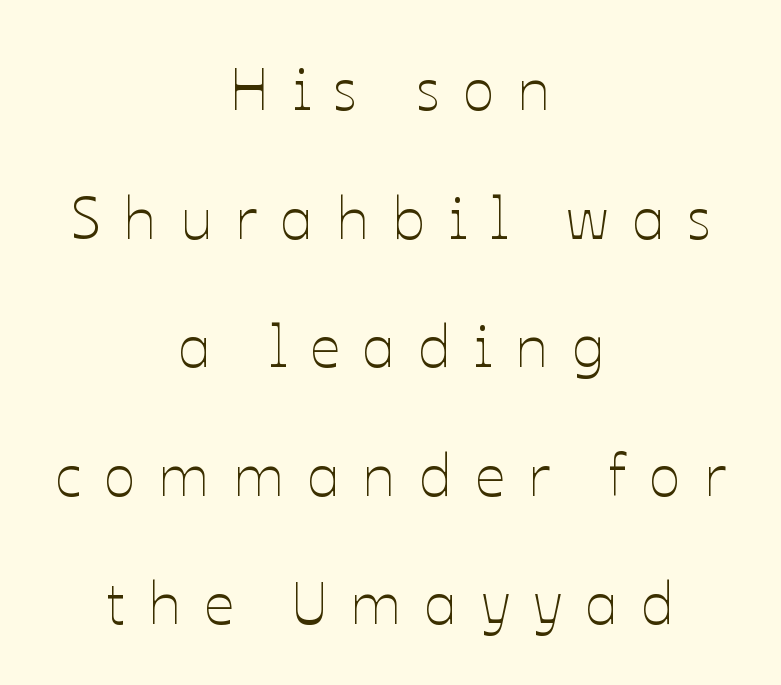
Q: Is the text bold? A: No.
Q: Is the text italic (slanted)? A: No, it is upright.
Q: Is the text underlined? A: No.
Q: How is the paragraph aligned? A: Centered.
Q: Is the spacing between letters normal or unusually wide? A: Unusually wide.
Q: Is the spacing between lines tight, normal or loose? A: Loose.
Q: Width (condensed, normal, or wide)? A: Normal.
Q: Stroke contrast? A: Low.
Q: x-height? A: Medium.
Q: Monospaced? A: No.
